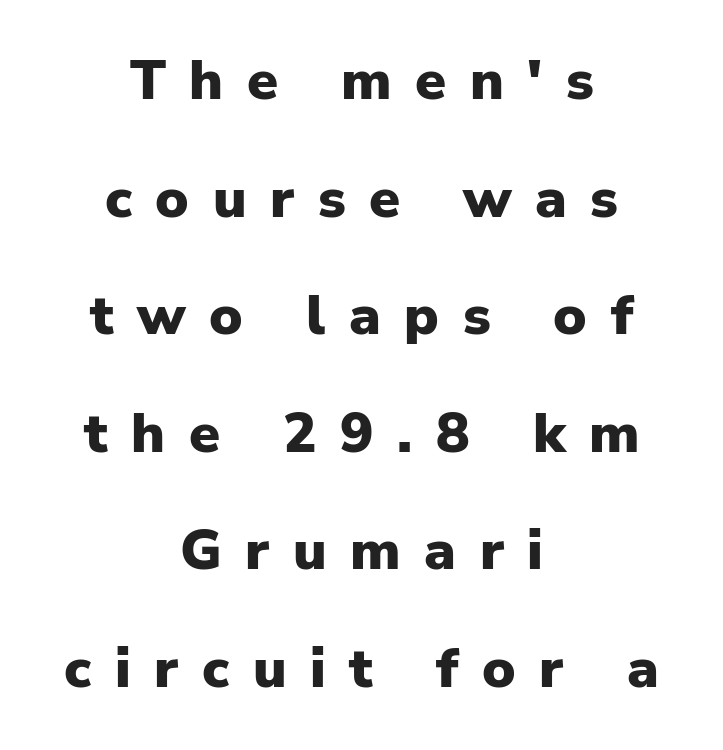
{"serif": "no", "italic": "no", "bold": "yes", "weight": "heavy", "width": "normal", "stroke_contrast": "low", "x_height": "medium", "monospaced": "no", "underline": "no", "align": "center", "line_spacing": "loose", "line_spacing_ratio": 2.1, "letter_spacing": "wide", "letter_spacing_em": 0.42, "glyph_px": 56}
